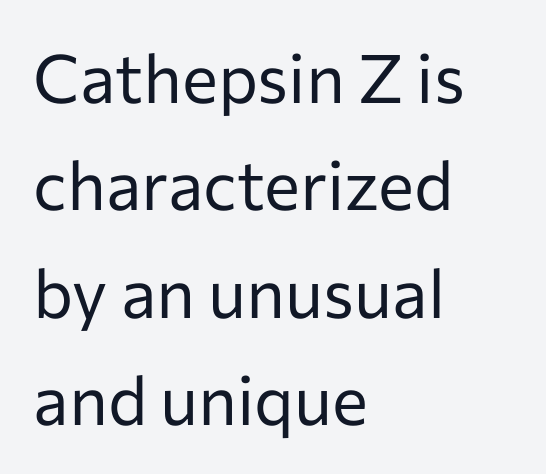
The image shows 68 px regular-weight sans-serif type, upright; set left-aligned, normal line spacing (1.58x), normal letter spacing, not underlined; low stroke contrast and a medium x-height.
